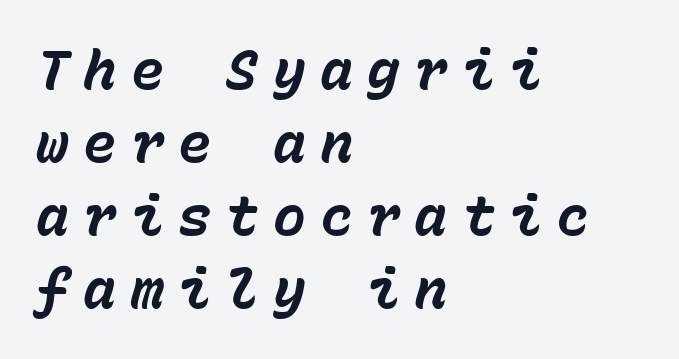
The image shows 55 px bold type, italic (leaning right), monospaced; set left-aligned, normal line spacing (1.33x), unusually wide letter spacing (+0.26 em), not underlined; low stroke contrast and a medium x-height.
